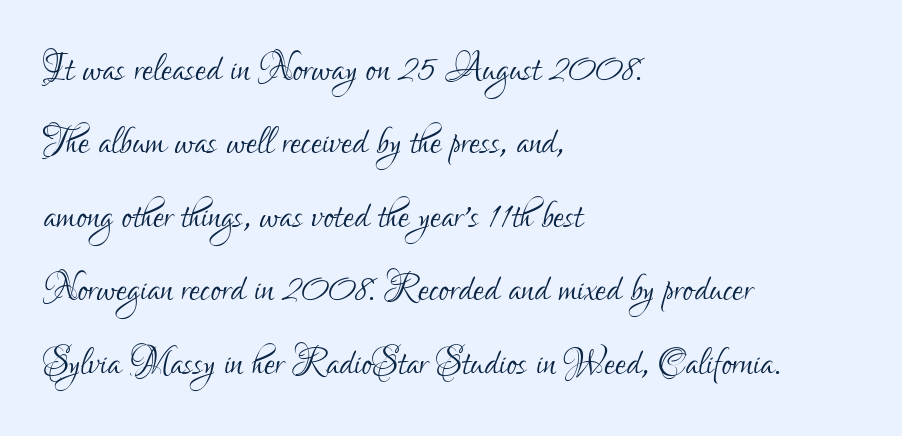
A normal amount of white space separates one row of letters from the next. The letters advance in unequal steps, a hallmark of proportional type. Caption: face not bold, strokes unweighted.
